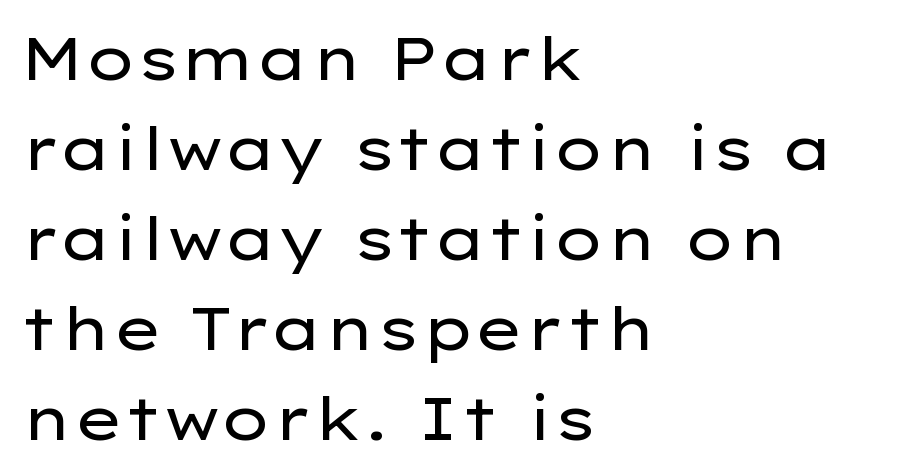
{"serif": "no", "italic": "no", "bold": "no", "weight": "regular", "width": "wide", "stroke_contrast": "low", "x_height": "medium", "monospaced": "no", "underline": "no", "align": "left", "line_spacing": "normal", "line_spacing_ratio": 1.5, "letter_spacing": "normal", "letter_spacing_em": 0.0, "glyph_px": 60}
